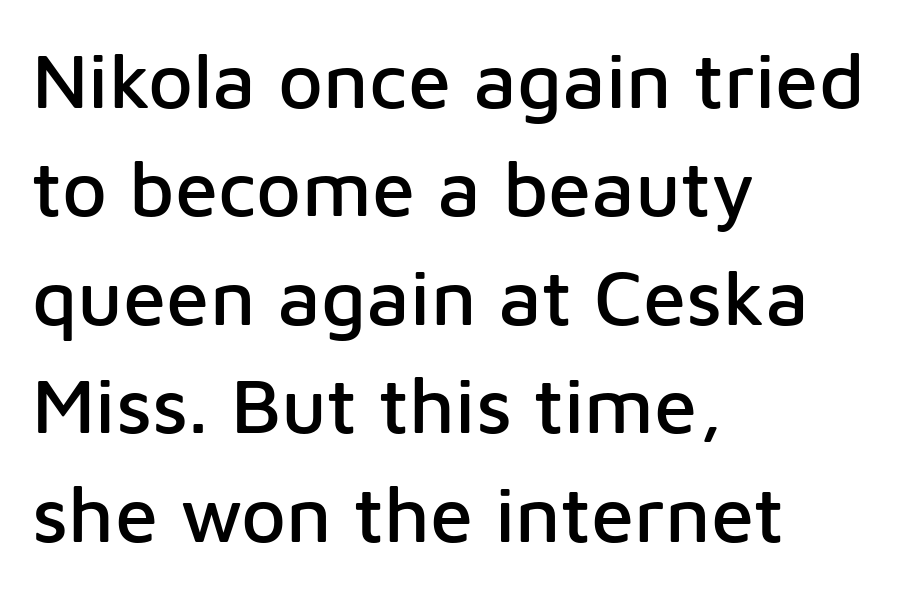
Q: Is the text italic (slanted)? A: No, it is upright.
Q: Is the typeface a serif or a sans-serif typeface? A: Sans-serif.
Q: Is the text underlined? A: No.
Q: How is the paragraph aligned? A: Left-aligned.
Q: Is the spacing between letters normal or unusually wide? A: Normal.
Q: Is the spacing between lines tight, normal or loose? A: Normal.
Q: Width (condensed, normal, or wide)? A: Normal.
Q: Stroke contrast? A: Low.
Q: x-height? A: Medium.
Q: Monospaced? A: No.
